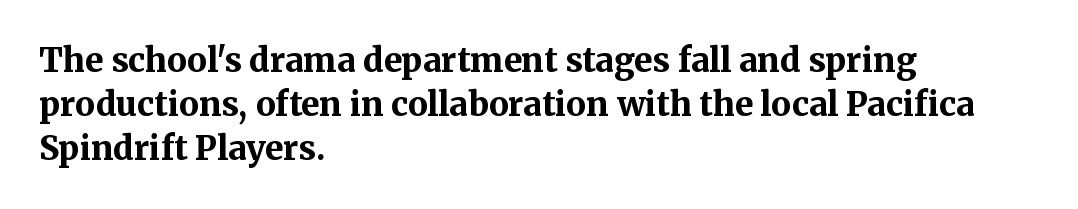
The image shows 33 px bold serif type, upright; set left-aligned, normal line spacing (1.33x), normal letter spacing, not underlined; medium stroke contrast and a medium x-height.
